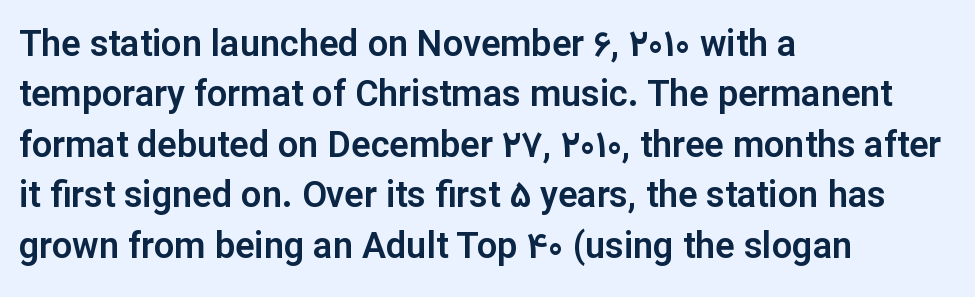
Q: Is the text italic (slanted)? A: No, it is upright.
Q: Is the typeface a serif or a sans-serif typeface? A: Sans-serif.
Q: Is the text underlined? A: No.
Q: How is the paragraph aligned? A: Left-aligned.
Q: Is the spacing between letters normal or unusually wide? A: Normal.
Q: Is the spacing between lines tight, normal or loose? A: Normal.
Q: Width (condensed, normal, or wide)? A: Normal.
Q: Stroke contrast? A: Low.
Q: x-height? A: Medium.
Q: Monospaced? A: No.
